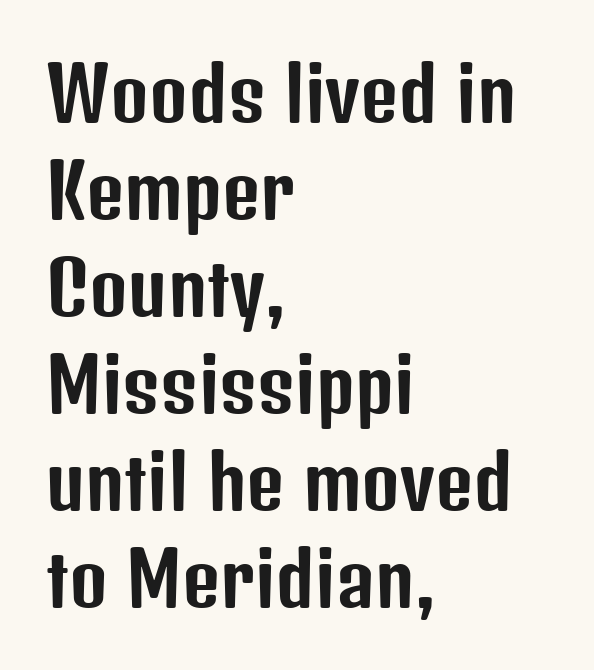
The image shows 74 px condensed sans-serif type, upright; set left-aligned, normal line spacing (1.31x), normal letter spacing, not underlined; low stroke contrast and a medium x-height.
